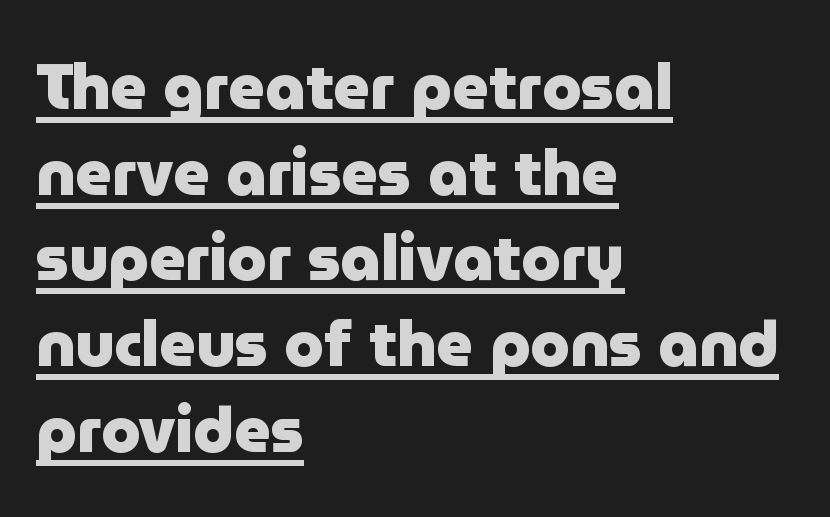
The image shows 63 px heavy sans-serif type, upright; set left-aligned, normal line spacing (1.36x), normal letter spacing, underlined; low stroke contrast and a medium x-height.
